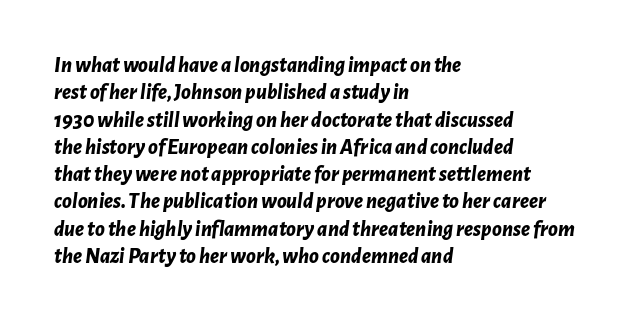
Q: Is the text bold? A: Yes.
Q: Is the text italic (slanted)? A: Yes, it leans right by about 7 degrees.
Q: Is the text underlined? A: No.
Q: How is the paragraph aligned? A: Left-aligned.
Q: Is the spacing between letters normal or unusually wide? A: Normal.
